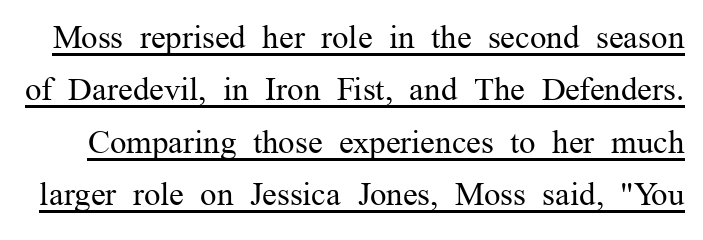
{"serif": "yes", "italic": "no", "bold": "no", "weight": "regular", "width": "normal", "stroke_contrast": "medium", "x_height": "medium", "monospaced": "no", "underline": "yes", "line_spacing": "normal", "line_spacing_ratio": 1.59, "letter_spacing": "normal", "letter_spacing_em": 0.0, "glyph_px": 33}
